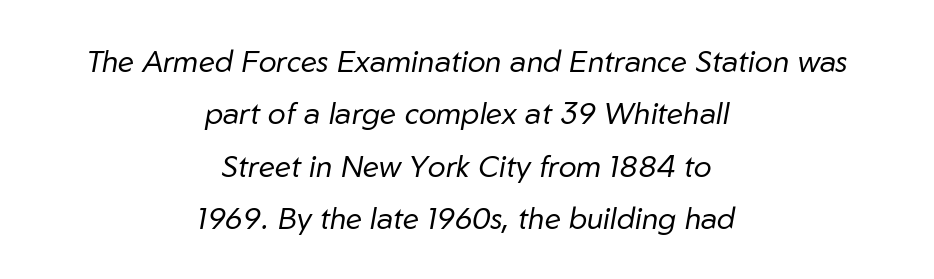
Q: Is the text bold? A: No.
Q: Is the text italic (slanted)? A: Yes, it leans right by about 10 degrees.
Q: Is the text underlined? A: No.
Q: How is the paragraph aligned? A: Centered.
Q: Is the spacing between letters normal or unusually wide? A: Normal.
Q: Width (condensed, normal, or wide)? A: Normal.
Q: Stroke contrast? A: Low.
Q: x-height? A: Medium.
Q: Monospaced? A: No.
